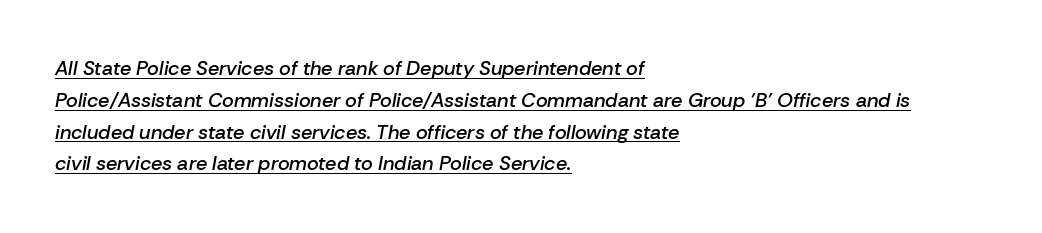
{"italic": "yes", "lean": "right", "slant_degrees": 10, "bold": "semi", "underline": "yes", "align": "left", "line_spacing": "normal", "line_spacing_ratio": 1.59, "letter_spacing": "normal", "letter_spacing_em": 0.0, "glyph_px": 20}
